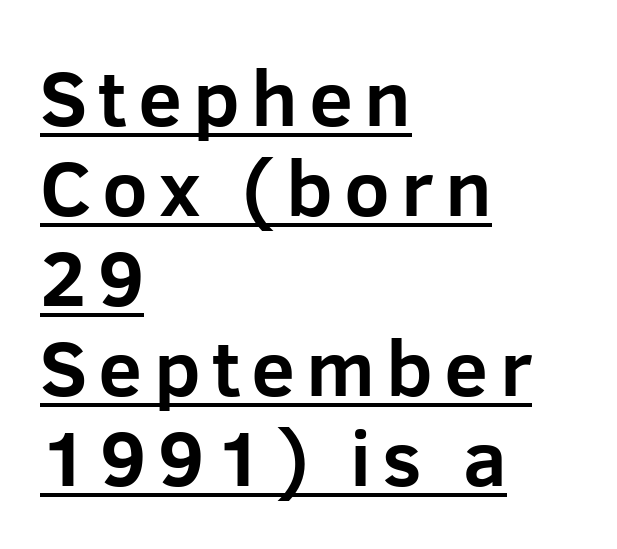
You can tell from the bare stems that sans-serif type was used. Spacing verdict: proportional, widths tailored to each character. One glance says dense: line gaps are narrower than usual. Notice how the passage keeps a crisp vertical edge on the left only.
